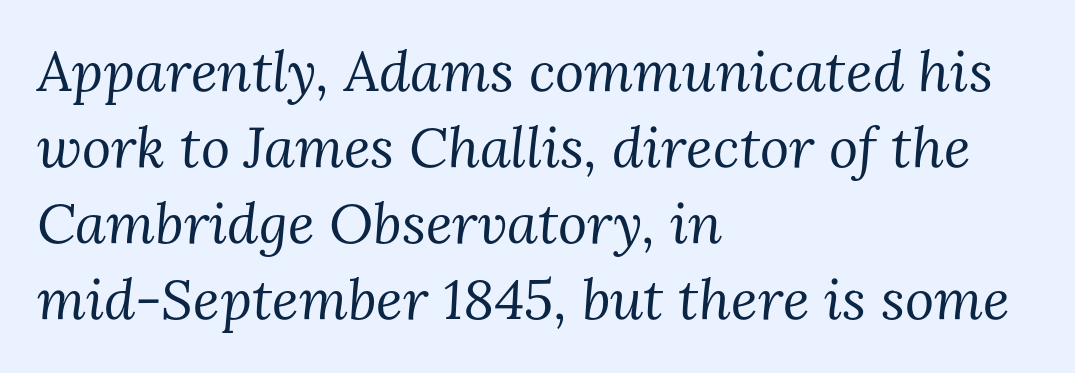
Is this a sans? No — the strokes have serifs. The rendering uses natural spacing where letterforms have individual widths. Notice how the stems are inclined rather than vertical — that's the hallmark of italics. You could call the tracking neutral — neither tight nor loose. Compared with a typical body face, this is equally light or lighter still. The space beneath each line is pristine and unruled.
